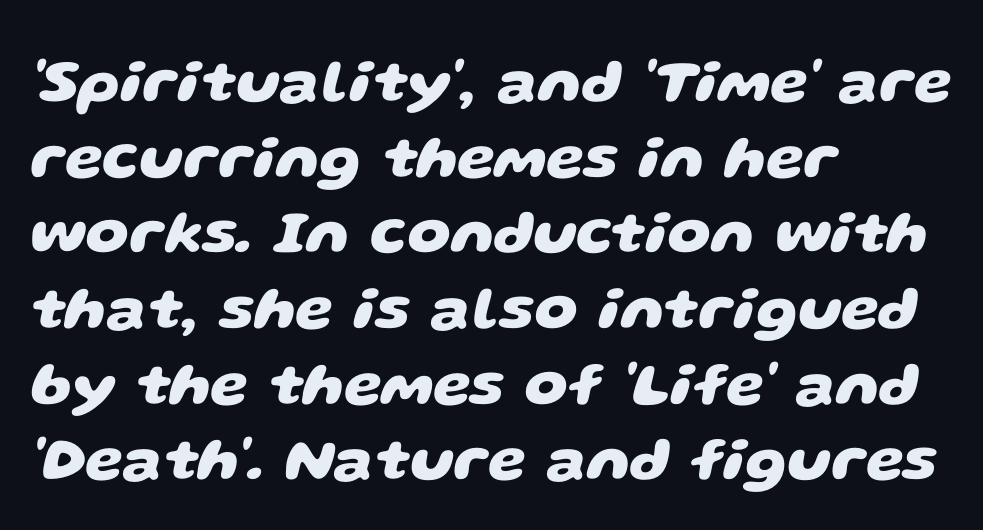
The image shows 61 px heavy, wide sans-serif type; set left-aligned, line spacing 1.24x, normal letter spacing, not underlined; low stroke contrast and a large x-height.
